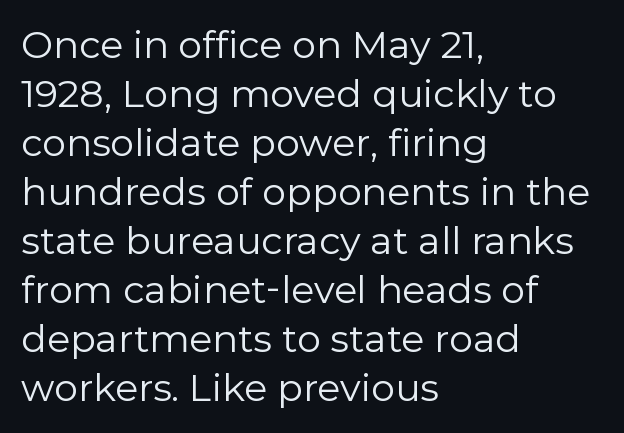
{"serif": "no", "italic": "no", "bold": "no", "weight": "regular", "width": "normal", "stroke_contrast": "low", "x_height": "medium", "monospaced": "no", "underline": "no", "align": "left", "line_spacing": "normal", "line_spacing_ratio": 1.29, "letter_spacing": "normal", "letter_spacing_em": 0.0, "glyph_px": 38}
